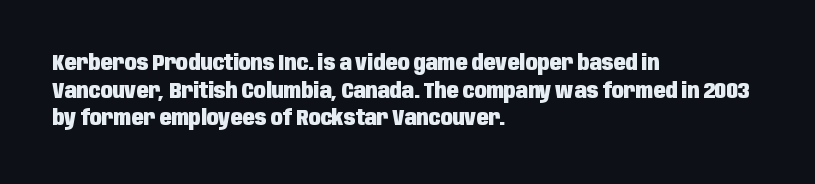
These words are printed bold, with thick strokes throughout. The string is rendered with underlining switched off. What's the leading like? Ordinary, nothing unusual. Tracking value appears to be zero — textbook default spacing. This rendering uses left alignment, leaving the right contour irregular. Every stem runs plumb, perpendicular to the baseline.
